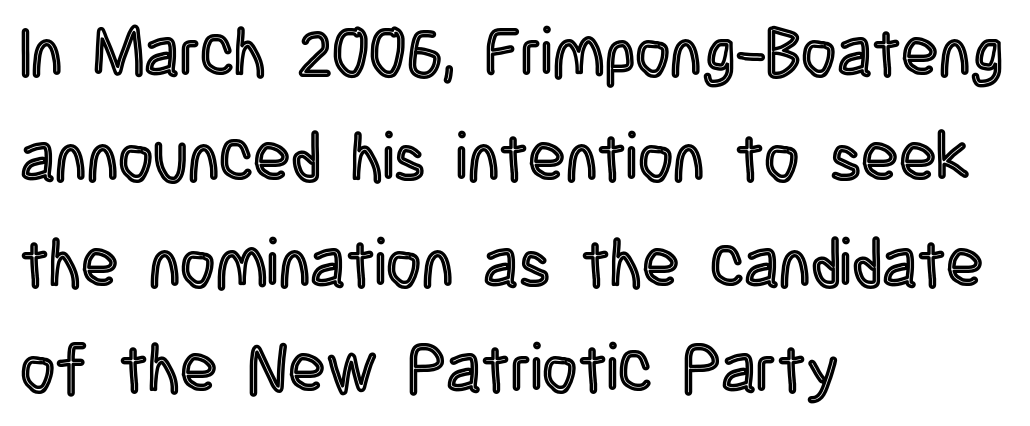
The image shows 68 px condensed type, upright; set left-aligned, normal line spacing (1.55x), normal letter spacing, not underlined; a large x-height.
